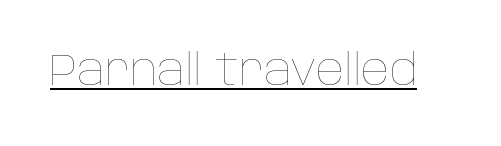
The image shows 44 px thin type, upright; set normal letter spacing, underlined; low stroke contrast and a large x-height.
